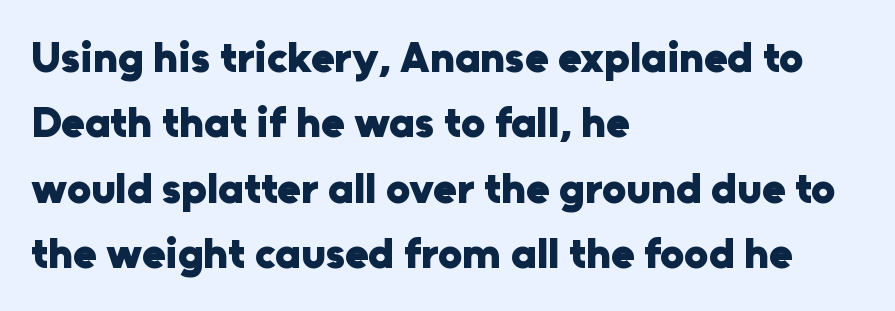
{"serif": "no", "italic": "no", "bold": "yes", "weight": "heavy", "width": "normal", "stroke_contrast": "low", "x_height": "medium", "monospaced": "no", "underline": "no", "align": "left", "line_spacing": "normal", "line_spacing_ratio": 1.52, "letter_spacing": "normal", "letter_spacing_em": 0.0, "glyph_px": 43}
